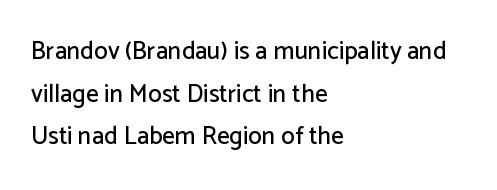
Honestly, the letter spacing is just normal — you wouldn't notice it. Bare-footed words on every line. This sample is left-justified, so line endings fall wherever the words run out. Italic? Not at all — the glyphs are vertical.
